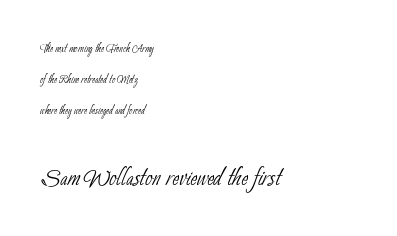
Every row of glyphs begins at an identical x-position on the left. Bare-footed words on every line. A typesetter would call this proportional, since set widths differ per character. You could fit nearly another row in the gap between these rows.
